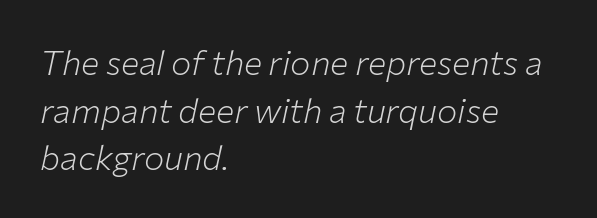
{"italic": "yes", "lean": "right", "slant_degrees": 12, "bold": "no", "weight": "light", "width": "normal", "stroke_contrast": "low", "x_height": "medium", "monospaced": "no", "underline": "no", "align": "left", "line_spacing": "normal", "line_spacing_ratio": 1.4, "letter_spacing": "normal", "letter_spacing_em": 0.0, "glyph_px": 34}
